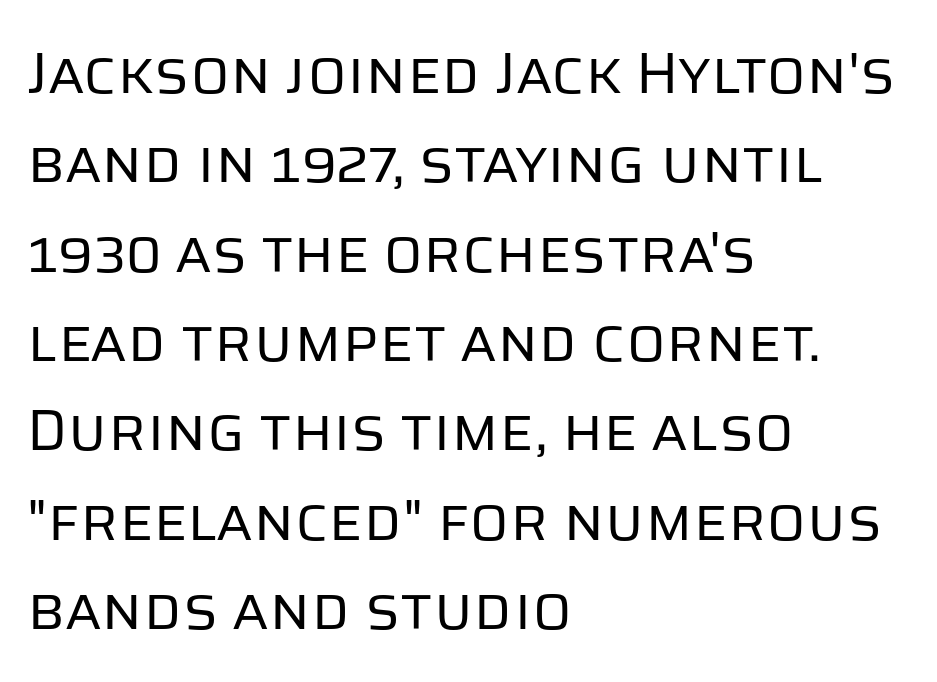
The designer went with a sans here, leaving each stem footless. Honestly, there is no underline to notice here at all. Posture: upright roman. One glance says typical: line gaps are just what's usual. Think standard paragraph weight, or any step lighter than that.
